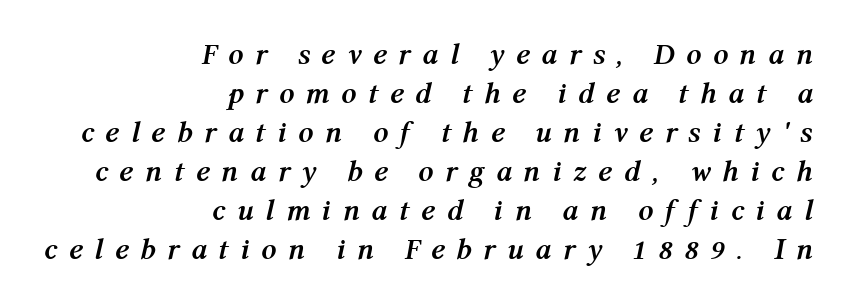
The image shows 30 px semibold type, italic (leaning right); set right-aligned, normal line spacing (1.3x), unusually wide letter spacing (+0.38 em), not underlined; medium stroke contrast and a medium x-height.
